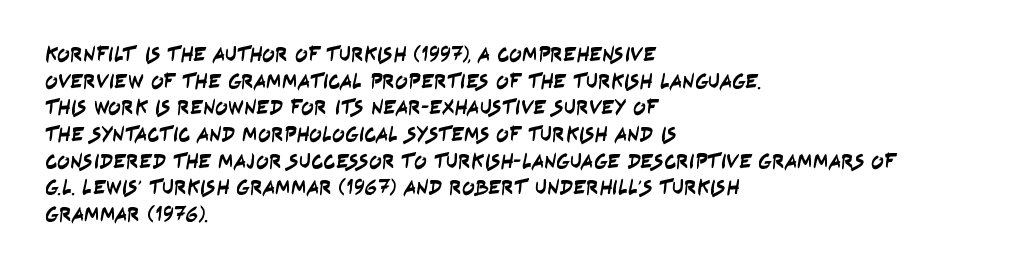
This rendering features lettering with no underline. What's the leading like? Ordinary, nothing unusual. Here the glyphs are tracked normally, forming tight word shapes. Line starts are locked; line ends wander.
